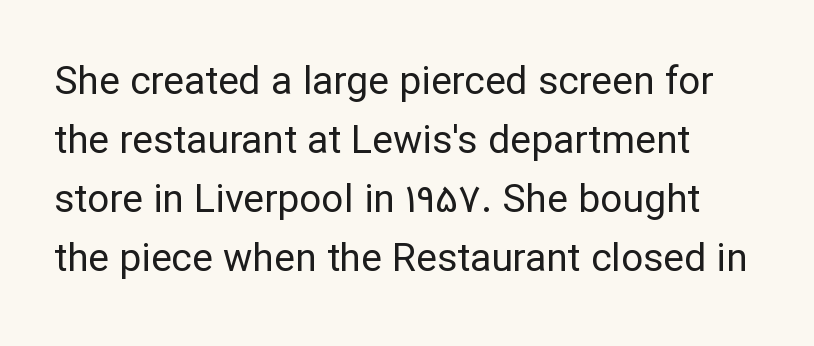
Looks like regular typesetting: each glyph gets only the width it needs. The strokes are not fattened; the text isn't bold. Unlike italic type, these characters show no tilt at all. The letters carry no serifs — their stems end cleanly without finishing strokes.
